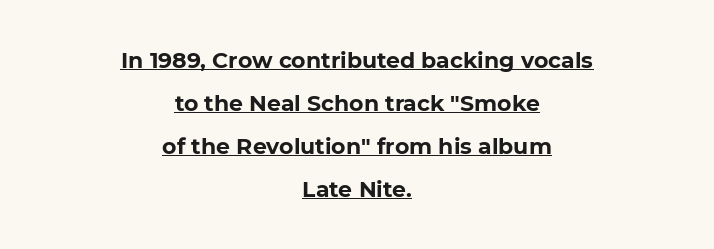
The image shows 22 px bold type, upright; set centered, loose line spacing (1.95x), normal letter spacing, underlined.
